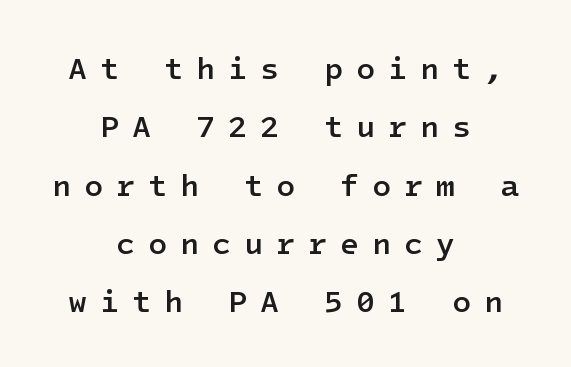
The image shows 31 px semibold sans-serif type, upright; set centered, line spacing 1.88x, unusually wide letter spacing (+0.42 em), not underlined; low stroke contrast and a medium x-height.
